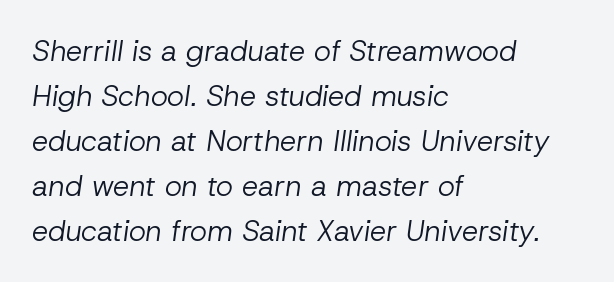
Yep, that's italic — everything's leaning. The letters sit at their default tracking, neither squeezed nor spread. Looks like regular typesetting: each glyph gets only the width it needs. Descender tails drop into unmarked territory.
